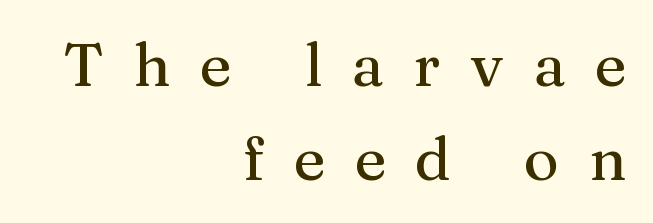
The image shows 60 px serif type, upright; set right-aligned, normal line spacing (1.56x), unusually wide letter spacing (+0.49 em), not underlined; medium stroke contrast and a medium x-height.
